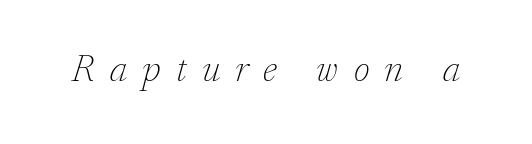
Q: Is the text bold? A: No.
Q: Is the text italic (slanted)? A: Yes, it leans right by about 17 degrees.
Q: Is the typeface a serif or a sans-serif typeface? A: Serif.
Q: Is the text underlined? A: No.
Q: Is the spacing between letters normal or unusually wide? A: Unusually wide.
Q: Width (condensed, normal, or wide)? A: Normal.
Q: Stroke contrast? A: Low.
Q: x-height? A: Small.
Q: Monospaced? A: No.
